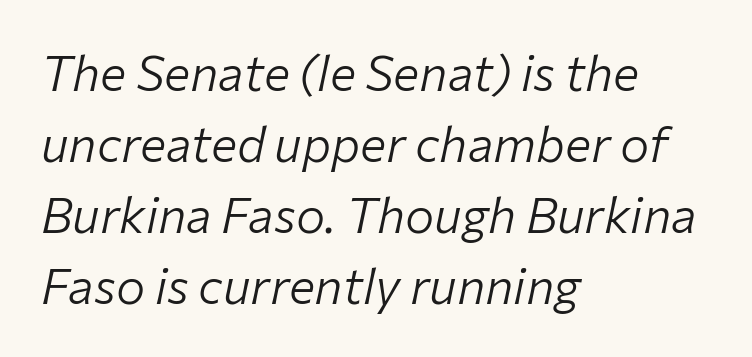
The image shows 49 px light type, italic (leaning right); set left-aligned, normal line spacing (1.45x), normal letter spacing, not underlined; low stroke contrast and a medium x-height.
